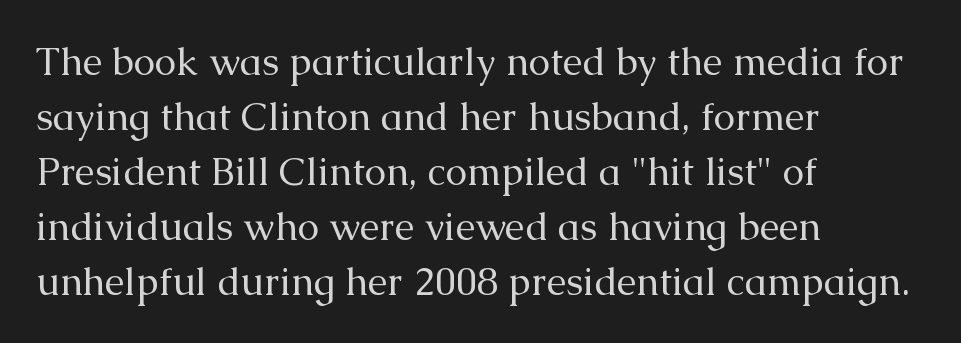
The zone under the glyphs is completely vacant. Stems and bowls with no extra thickness — not bold. If you measured baseline to baseline, you'd find a middling distance. Note the varied advance widths — an 'i' is clearly narrower than an 'm'.
